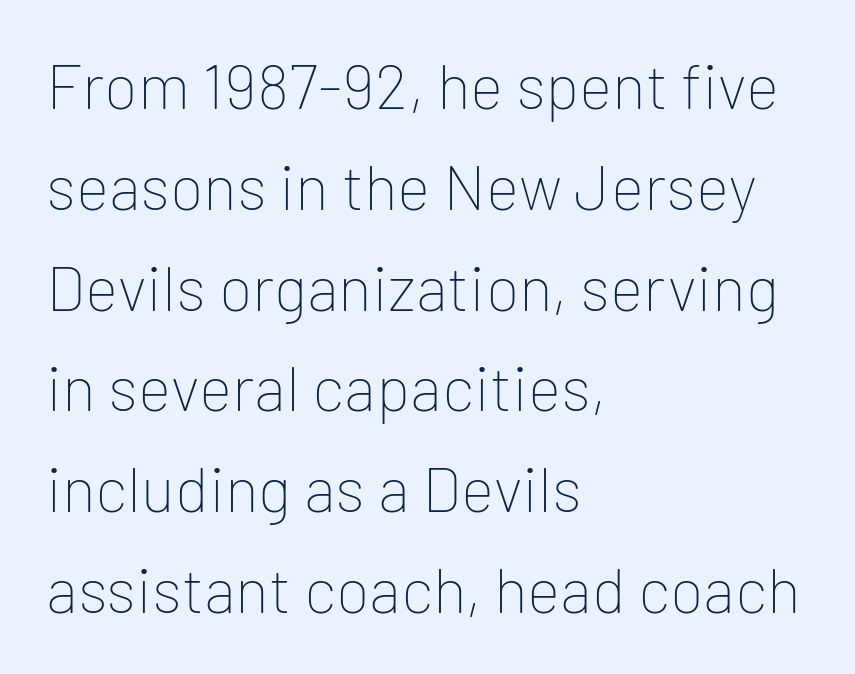
The passage shown is typeset with a sans-serif family. Tracking here is standard; glyphs follow each other at the usual distance. The letters advance in unequal steps, a hallmark of proportional type. The designer left line spacing at the default. All the whitespace from short lines collects on the right. On a weight scale, this lands at 450 or below.
